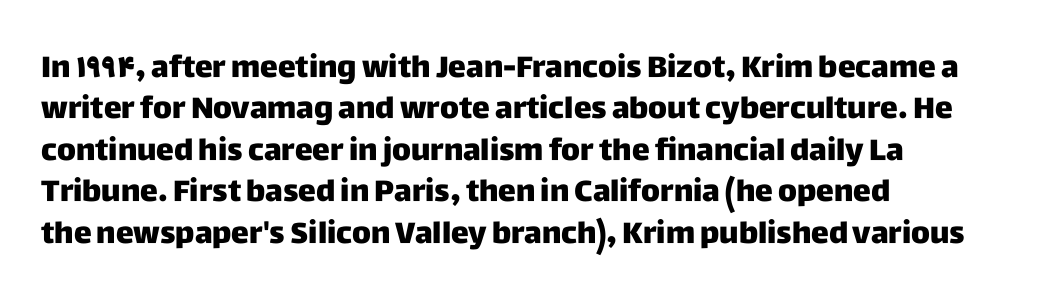
The space between consecutive lines is moderate. Is this a fixed-width face? No — the glyphs have proportional, varying widths. These lines are set flush left with a ragged right edge. Every character sits straight up, as roman type does. This rendering features lettering with no underline. The typeface chosen for these lines omits serifs.
